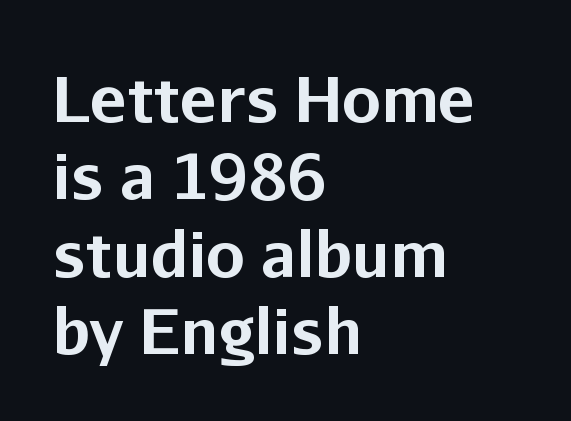
Q: Is the text bold? A: Yes.
Q: Is the text italic (slanted)? A: No, it is upright.
Q: Is the typeface a serif or a sans-serif typeface? A: Sans-serif.
Q: Is the text underlined? A: No.
Q: How is the paragraph aligned? A: Left-aligned.
Q: Is the spacing between letters normal or unusually wide? A: Normal.
Q: Is the spacing between lines tight, normal or loose? A: Normal.
Q: Width (condensed, normal, or wide)? A: Normal.
Q: Stroke contrast? A: Low.
Q: x-height? A: Medium.
Q: Monospaced? A: No.
